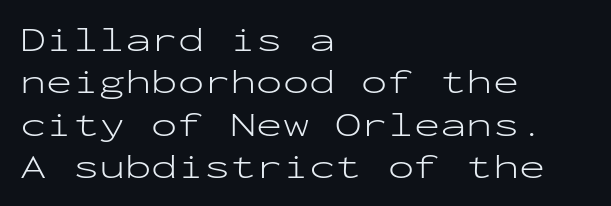
This is roman type, the default non-slanted kind. The passage shown is not underscored anywhere. Vertical stems look standard width or narrower in stroke. Do the characters align in a grid? Yes, the font is monospaced. I'd call this a sans setting — the letters go barefoot.
